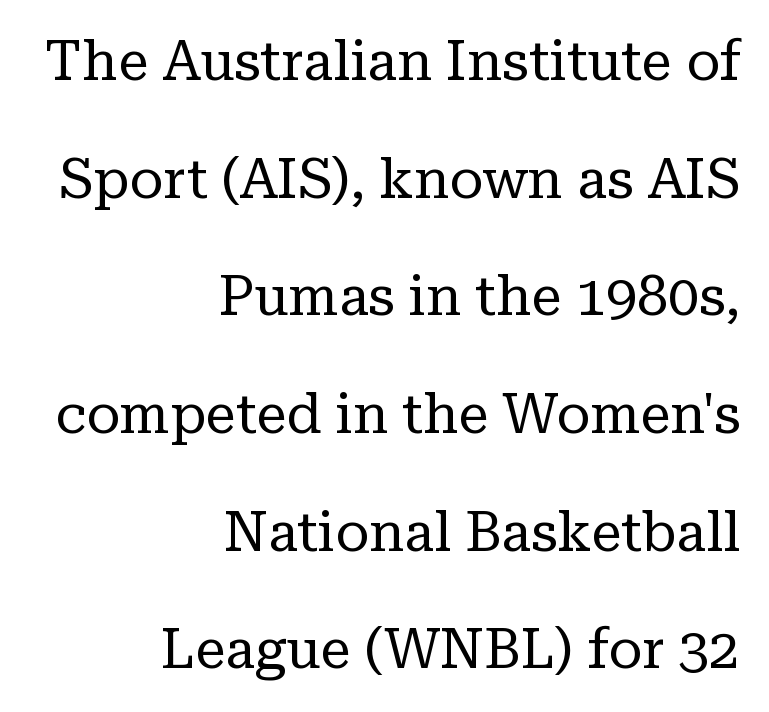
{"serif": "yes", "italic": "no", "bold": "no", "weight": "regular", "width": "normal", "stroke_contrast": "low", "x_height": "medium", "monospaced": "no", "underline": "no", "align": "right", "line_spacing": "loose", "line_spacing_ratio": 2.14, "letter_spacing": "normal", "letter_spacing_em": 0.0, "glyph_px": 55}
